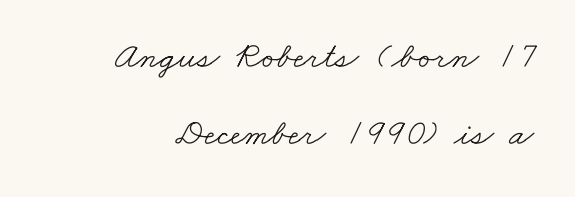
The image shows 37 px light, wide serif type; set right-aligned, loose line spacing (2.08x), normal letter spacing, not underlined; low stroke contrast and a small x-height.
